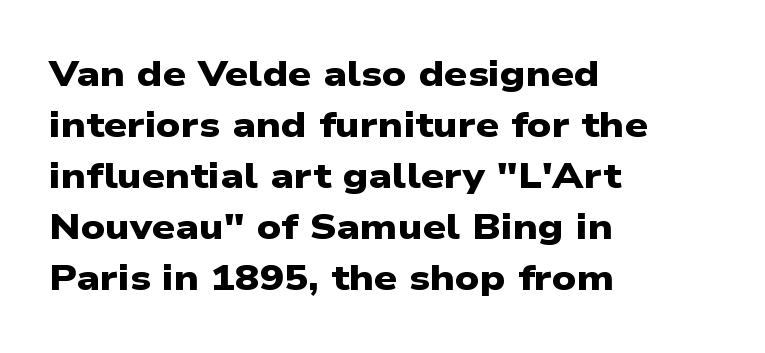
The passage is arranged the way most books set body copy — flush left. Looks like regular typesetting: each glyph gets only the width it needs. Notice how descenders clear the ascenders below comfortably — that's standard leading. Does the type have serifs? No, each stem ends abruptly.
